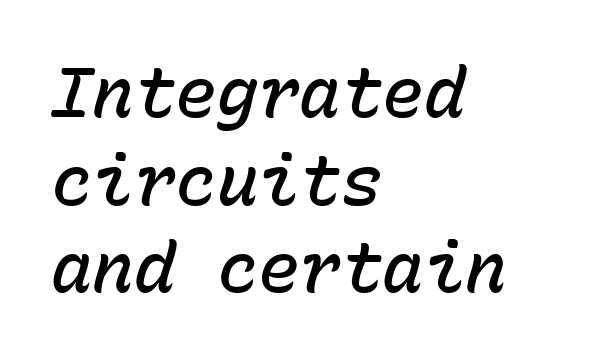
Q: Is the text bold? A: Semi-bold.
Q: Is the text italic (slanted)? A: Yes, it leans right by about 15 degrees.
Q: Is the text underlined? A: No.
Q: How is the paragraph aligned? A: Left-aligned.
Q: Is the spacing between letters normal or unusually wide? A: Normal.
Q: Is the spacing between lines tight, normal or loose? A: Normal.
Q: Width (condensed, normal, or wide)? A: Normal.
Q: Stroke contrast? A: Low.
Q: x-height? A: Medium.
Q: Monospaced? A: Yes.
